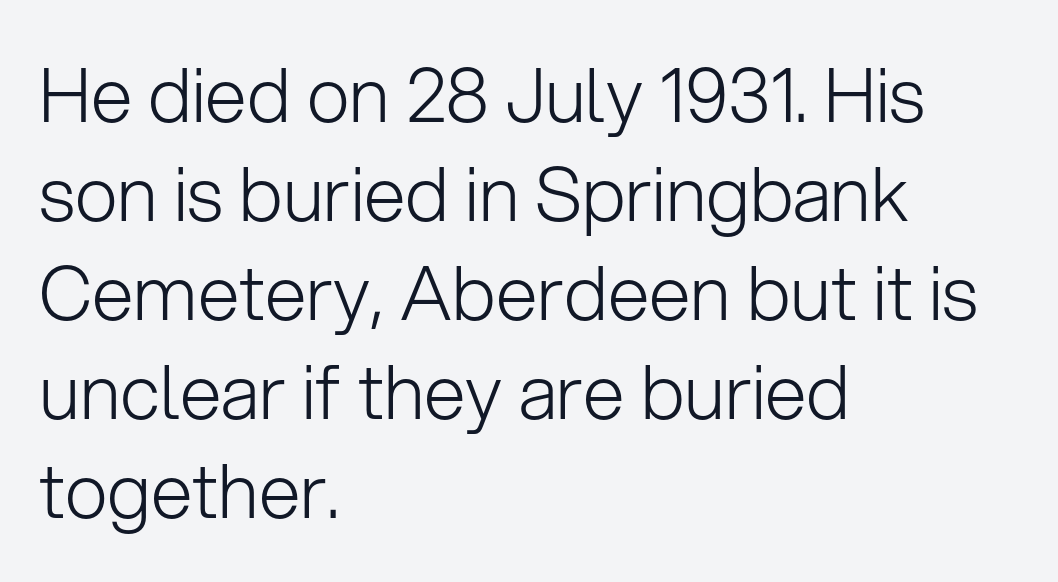
Q: Is the text bold? A: No.
Q: Is the text italic (slanted)? A: No, it is upright.
Q: Is the typeface a serif or a sans-serif typeface? A: Sans-serif.
Q: Is the text underlined? A: No.
Q: How is the paragraph aligned? A: Left-aligned.
Q: Is the spacing between letters normal or unusually wide? A: Normal.
Q: Is the spacing between lines tight, normal or loose? A: Normal.
Q: Width (condensed, normal, or wide)? A: Normal.
Q: Stroke contrast? A: Low.
Q: x-height? A: Medium.
Q: Monospaced? A: No.
